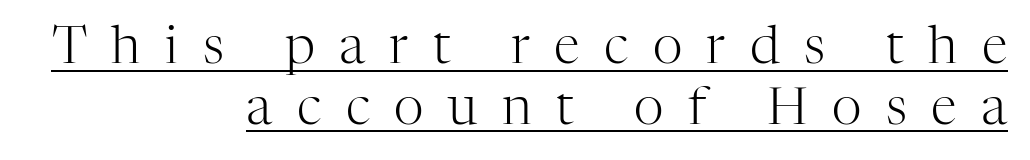
{"serif": "yes", "italic": "no", "bold": "no", "weight": "light", "width": "normal", "stroke_contrast": "high", "x_height": "medium", "monospaced": "no", "underline": "yes", "align": "right", "line_spacing_ratio": 1.17, "letter_spacing": "wide", "letter_spacing_em": 0.47, "glyph_px": 52}
